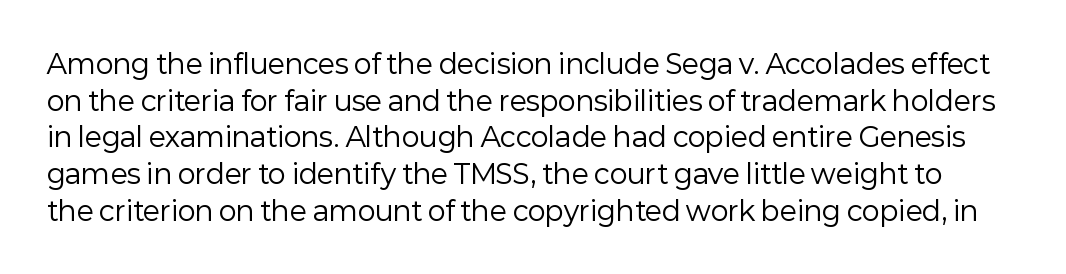
{"italic": "no", "bold": "no", "underline": "no", "line_spacing": "normal", "line_spacing_ratio": 1.36, "letter_spacing": "normal", "letter_spacing_em": 0.0, "glyph_px": 27}
